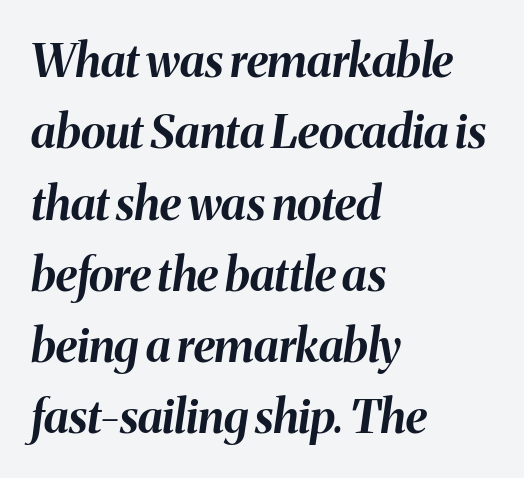
The image shows 46 px bold type, italic (leaning right); set left-aligned, normal line spacing (1.55x), normal letter spacing, not underlined; medium stroke contrast and a medium x-height.
